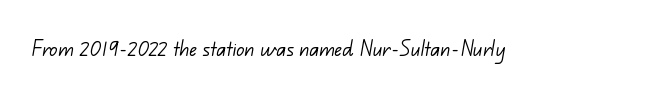
{"bold": "no", "underline": "no", "letter_spacing": "normal", "letter_spacing_em": 0.0, "glyph_px": 25}
